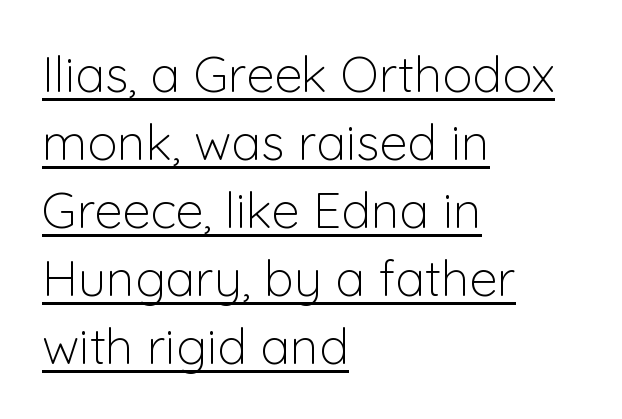
{"serif": "no", "italic": "no", "bold": "no", "weight": "light", "width": "normal", "stroke_contrast": "low", "x_height": "medium", "monospaced": "no", "underline": "yes", "align": "left", "line_spacing": "normal", "line_spacing_ratio": 1.36, "letter_spacing": "normal", "letter_spacing_em": 0.0, "glyph_px": 50}
